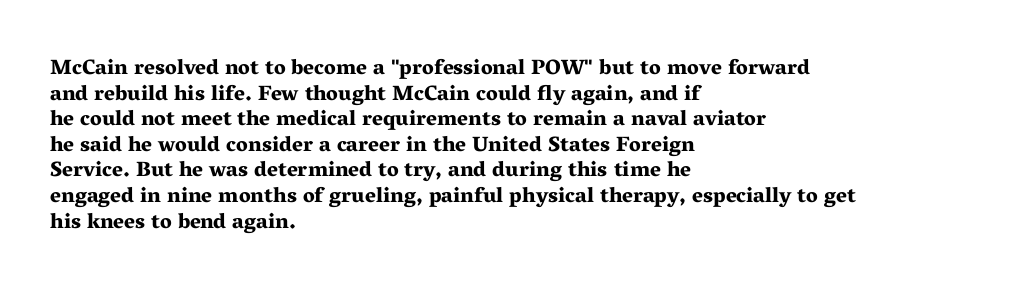
The image shows 21 px bold type, upright; set left-aligned, line spacing 1.22x, normal letter spacing, not underlined.
